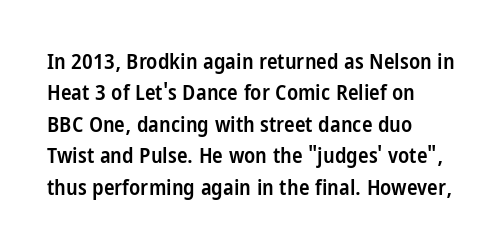
The image shows 22 px text type, upright; set left-aligned, normal line spacing (1.43x), normal letter spacing, not underlined.
